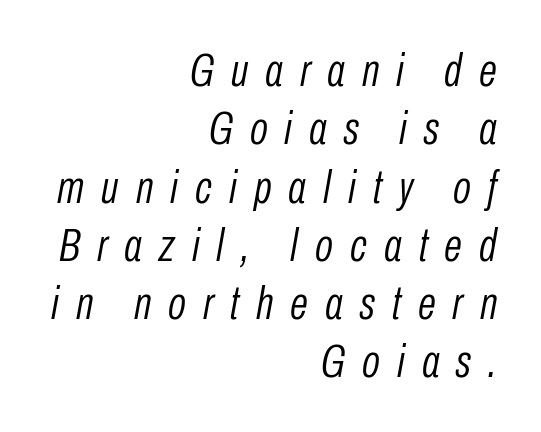
{"italic": "yes", "lean": "right", "slant_degrees": 10, "bold": "no", "weight": "light", "width": "condensed", "stroke_contrast": "low", "x_height": "medium", "monospaced": "no", "underline": "no", "align": "right", "line_spacing_ratio": 1.24, "letter_spacing": "wide", "letter_spacing_em": 0.36, "glyph_px": 47}
